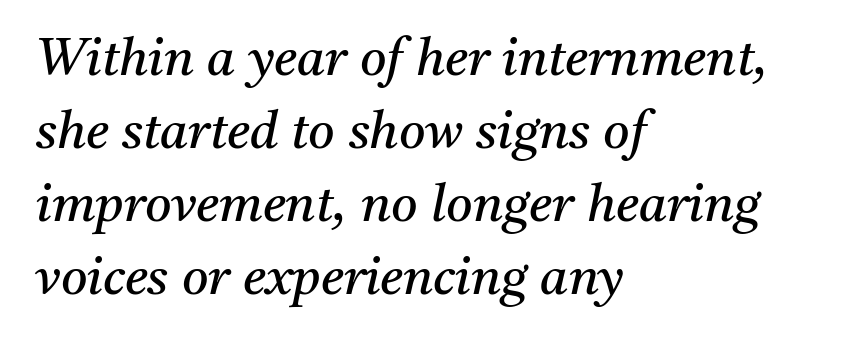
The words here are not underlined. The letterforms sit shoulder to shoulder at normal distance. Serifs: yes, visible at the terminals of the letterforms. Character widths vary here, with narrow letters taking less room than wide ones.
